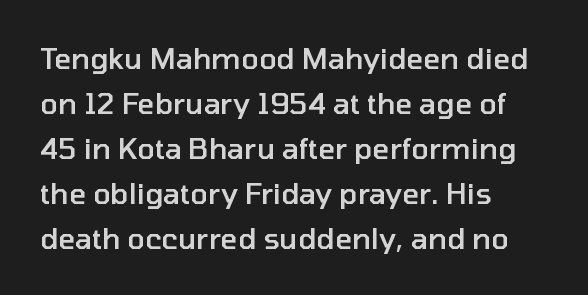
The image shows 29 px semibold sans-serif type, upright; set left-aligned, normal line spacing (1.55x), normal letter spacing, not underlined; low stroke contrast and a medium x-height.
